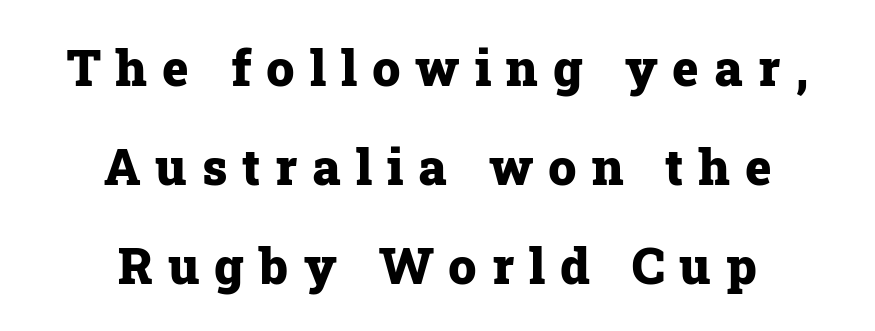
Q: Is the text bold? A: Yes.
Q: Is the text italic (slanted)? A: No, it is upright.
Q: Is the typeface a serif or a sans-serif typeface? A: Serif.
Q: Is the text underlined? A: No.
Q: How is the paragraph aligned? A: Centered.
Q: Is the spacing between letters normal or unusually wide? A: Unusually wide.
Q: Is the spacing between lines tight, normal or loose? A: Loose.
Q: Width (condensed, normal, or wide)? A: Normal.
Q: Stroke contrast? A: Low.
Q: x-height? A: Medium.
Q: Monospaced? A: No.
